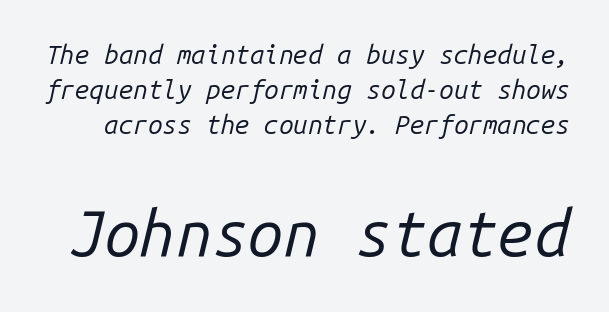
A typesetter would call this monospace, since all characters share one set width. On a weight scale, this lands at 450 or below. In terms of leading, this rendering sits right in the middle. Yep, that's italic — everything's leaning. The gaps between neighbouring characters are ordinary and unremarkable.
